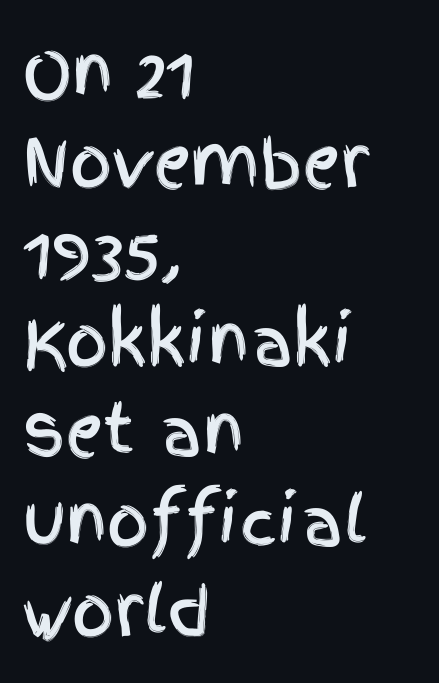
These lines are composed in type without serifs. Is the block centered? No — it sits flush against the left margin. The face used here is proportionally spaced, like ordinary book or web type. The string is rendered with underlining switched off. Is there any slant? The stems are plumb.
